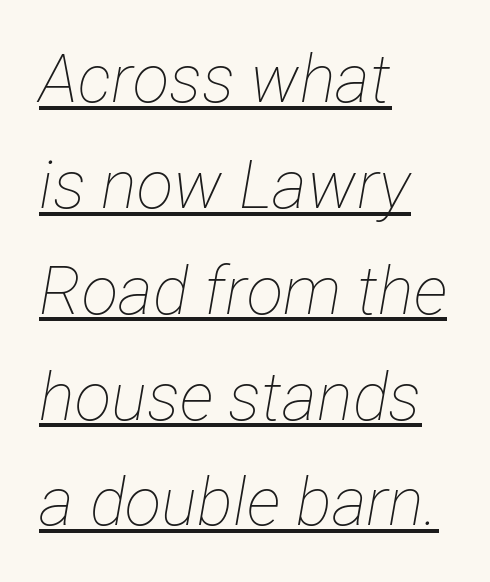
The image shows 67 px thin, condensed type, italic (leaning right); set left-aligned, normal line spacing (1.58x), normal letter spacing, underlined; low stroke contrast and a medium x-height.
